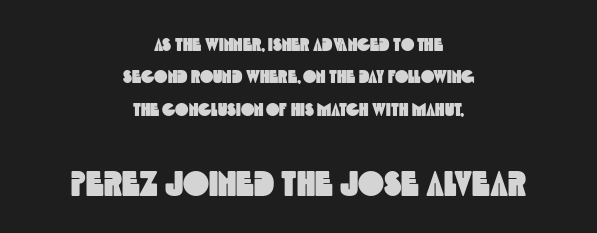
{"serif": "no", "width": "condensed", "x_height": "large", "monospaced": "no", "underline": "no", "align": "center", "line_spacing_ratio": 1.8, "letter_spacing": "normal", "letter_spacing_em": 0.0, "larger_block": "second", "size_ratio": 1.94, "glyph_px": 35}
